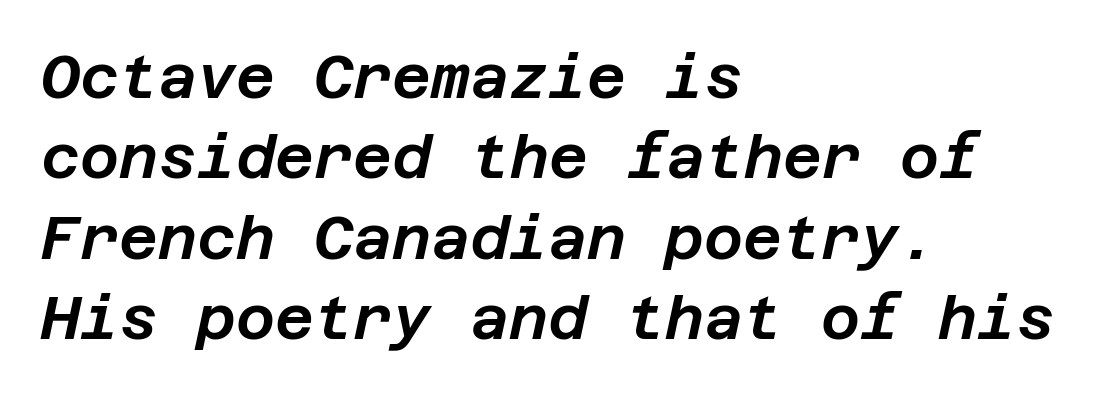
Q: Is the text italic (slanted)? A: Yes, it leans right by about 12 degrees.
Q: Is the text underlined? A: No.
Q: How is the paragraph aligned? A: Left-aligned.
Q: Is the spacing between letters normal or unusually wide? A: Normal.
Q: Is the spacing between lines tight, normal or loose? A: Normal.
Q: Width (condensed, normal, or wide)? A: Normal.
Q: Stroke contrast? A: Low.
Q: x-height? A: Large.
